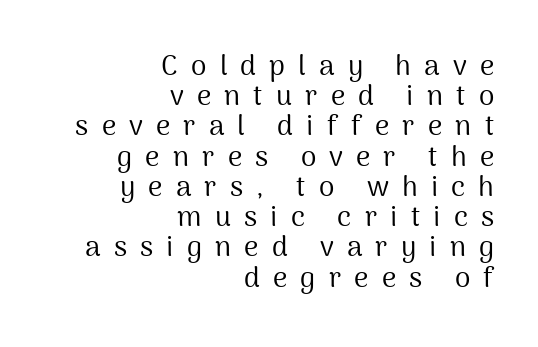
Q: Is the text bold? A: No.
Q: Is the text italic (slanted)? A: No, it is upright.
Q: Is the typeface a serif or a sans-serif typeface? A: Sans-serif.
Q: Is the text underlined? A: No.
Q: How is the paragraph aligned? A: Right-aligned.
Q: Is the spacing between letters normal or unusually wide? A: Unusually wide.
Q: Is the spacing between lines tight, normal or loose? A: Tight.
Q: Width (condensed, normal, or wide)? A: Normal.
Q: Stroke contrast? A: Medium.
Q: x-height? A: Medium.
Q: Monospaced? A: No.
